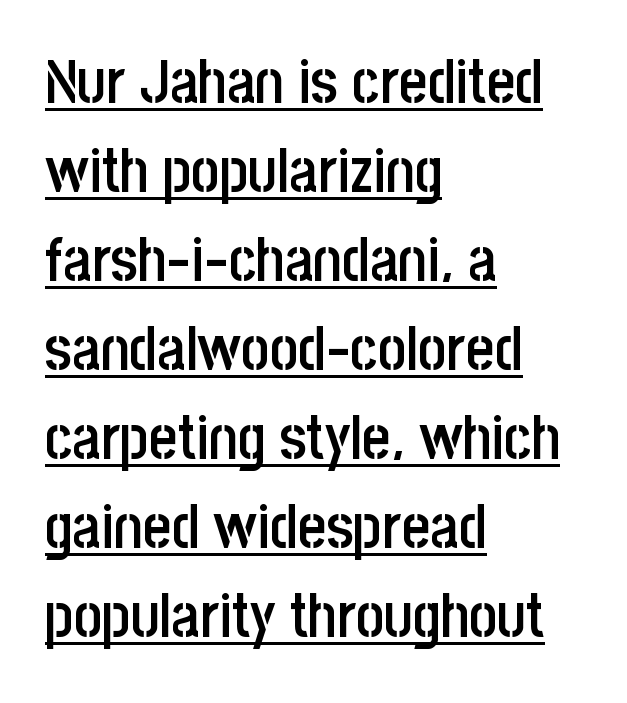
{"serif": "no", "italic": "no", "bold": "semi", "weight": "semibold", "width": "condensed", "stroke_contrast": "low", "x_height": "large", "monospaced": "no", "underline": "yes", "align": "left", "line_spacing": "normal", "line_spacing_ratio": 1.46, "letter_spacing": "normal", "letter_spacing_em": 0.0, "glyph_px": 61}
